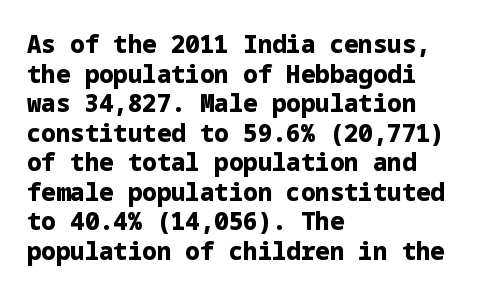
The image shows 24 px bold type, upright; set left-aligned, line spacing 1.23x, normal letter spacing, not underlined.
